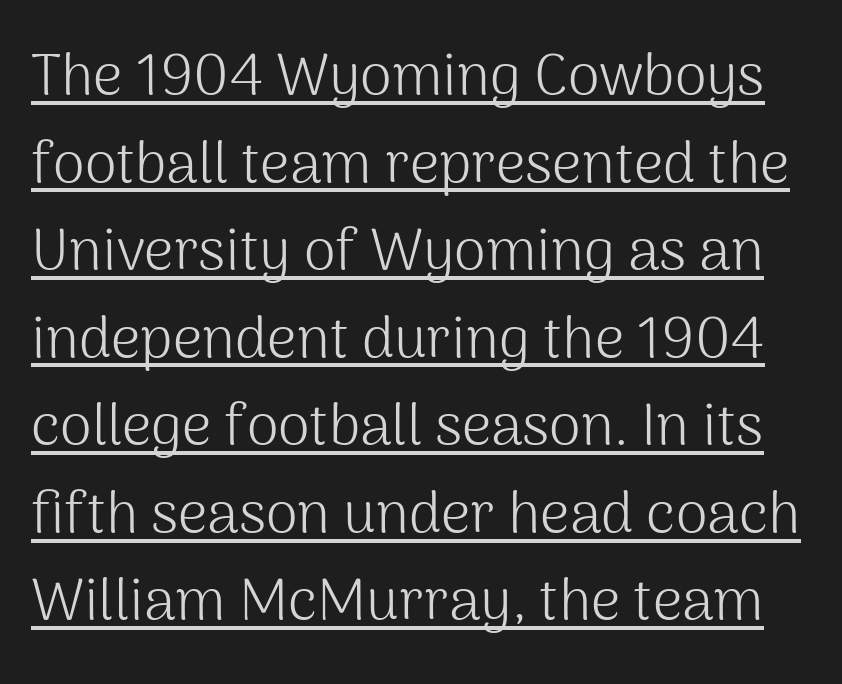
{"serif": "no", "italic": "no", "bold": "no", "weight": "light", "width": "normal", "stroke_contrast": "medium", "x_height": "medium", "monospaced": "no", "underline": "yes", "line_spacing": "normal", "line_spacing_ratio": 1.51, "letter_spacing": "normal", "letter_spacing_em": 0.0, "glyph_px": 58}
